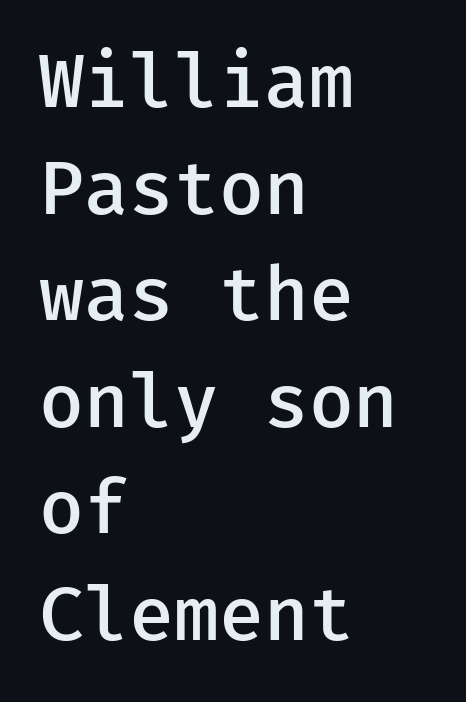
You can tell from the bare stems that sans-serif type was used. Words appear dense and cohesive because spacing is normal. A student would call this left alignment; a typographer would say flush left, rag right. Words float on clear page, feet unadorned. If you drew a line through each stem, it would be perfectly vertical. Honestly, the row spacing looks completely unremarkable.
